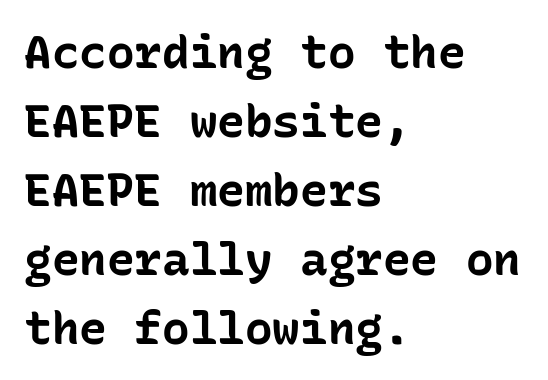
{"serif": "no", "italic": "no", "bold": "yes", "weight": "bold", "width": "normal", "stroke_contrast": "low", "x_height": "medium", "monospaced": "yes", "underline": "no", "align": "left", "line_spacing": "normal", "line_spacing_ratio": 1.5, "letter_spacing": "normal", "letter_spacing_em": 0.0, "glyph_px": 46}
